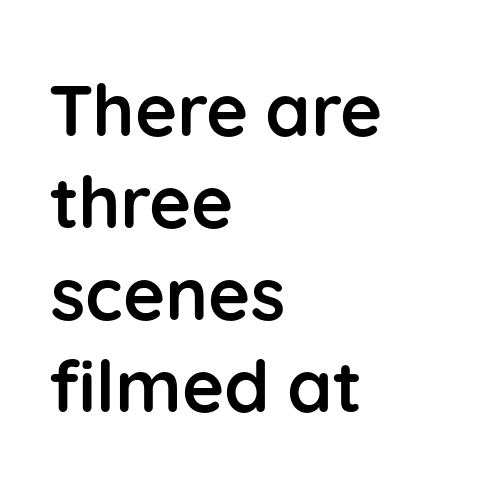
The image shows 72 px semibold sans-serif type, upright; set left-aligned, normal line spacing (1.28x), normal letter spacing, not underlined; low stroke contrast and a medium x-height.
